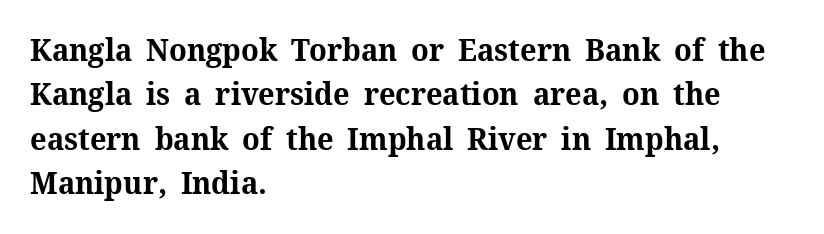
The image shows 31 px bold serif type, upright; set left-aligned, normal line spacing (1.43x), normal letter spacing, not underlined; medium stroke contrast and a medium x-height.
